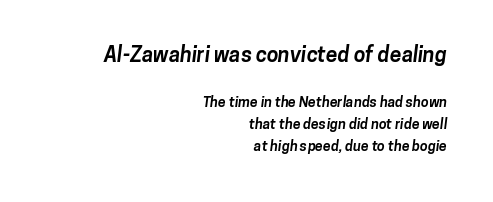
{"bold": "yes", "underline": "no", "align": "right", "line_spacing": "normal", "line_spacing_ratio": 1.58, "letter_spacing": "normal", "letter_spacing_em": 0.0, "larger_block": "first", "size_ratio": 1.5, "glyph_px": 21}
